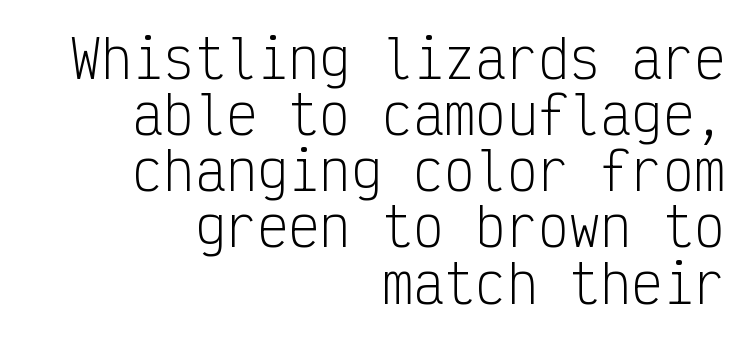
{"serif": "no", "italic": "no", "bold": "no", "weight": "light", "width": "condensed", "stroke_contrast": "low", "x_height": "medium", "monospaced": "yes", "underline": "no", "align": "right", "line_spacing": "tight", "line_spacing_ratio": 1.08, "letter_spacing": "normal", "letter_spacing_em": 0.0, "glyph_px": 52}
